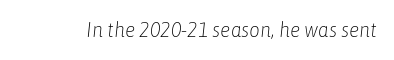
{"italic": "yes", "lean": "right", "slant_degrees": 6, "bold": "no", "underline": "no", "letter_spacing": "normal", "letter_spacing_em": 0.0, "glyph_px": 21}
